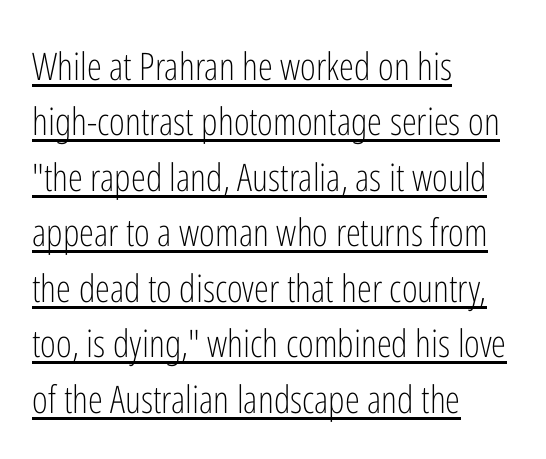
This sample has the flowing, uneven cadence of proportional lettering. A student would call this left alignment; a typographer would say flush left, rag right. The font is comparable to plain body text, perhaps lighter. Every word sits above its own underline.
